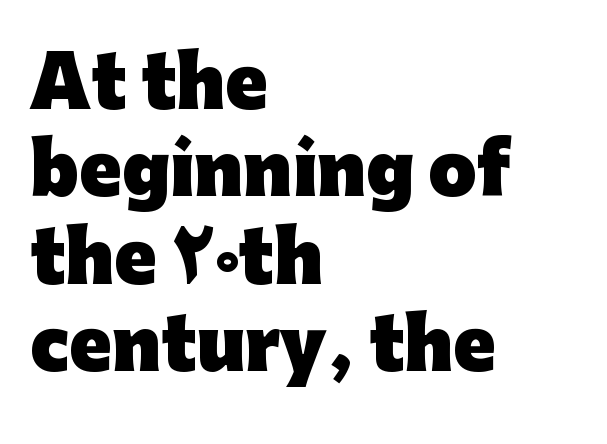
The image shows 70 px heavy sans-serif type, upright; set left-aligned, normal line spacing (1.25x), normal letter spacing, not underlined; low stroke contrast and a medium x-height.
